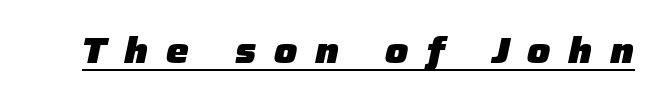
Q: Is the text bold? A: Yes.
Q: Is the text italic (slanted)? A: Yes, it leans right by about 12 degrees.
Q: Is the text underlined? A: Yes.
Q: Is the spacing between letters normal or unusually wide? A: Unusually wide.
Q: Width (condensed, normal, or wide)? A: Normal.
Q: Stroke contrast? A: Low.
Q: x-height? A: Medium.
Q: Monospaced? A: No.
